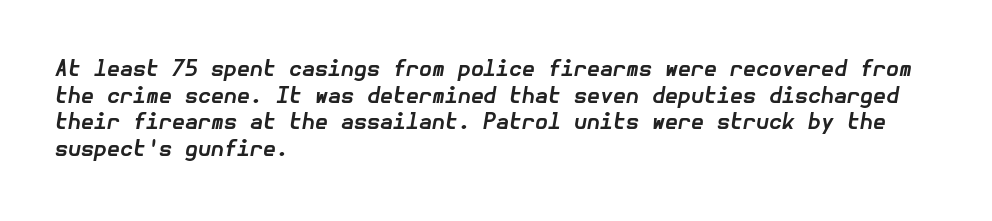
{"italic": "yes", "lean": "right", "slant_degrees": 10, "bold": "yes", "underline": "no", "align": "left", "line_spacing": "normal", "line_spacing_ratio": 1.27, "letter_spacing": "normal", "letter_spacing_em": 0.0, "glyph_px": 21}
